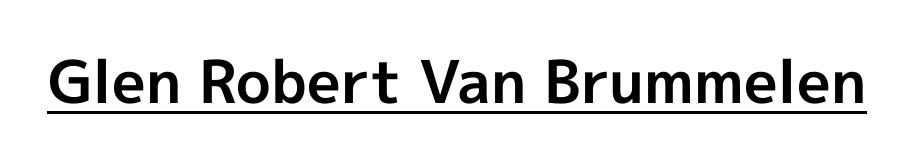
Q: Is the text bold? A: Yes.
Q: Is the text italic (slanted)? A: No, it is upright.
Q: Is the typeface a serif or a sans-serif typeface? A: Sans-serif.
Q: Is the text underlined? A: Yes.
Q: Is the spacing between letters normal or unusually wide? A: Normal.
Q: Width (condensed, normal, or wide)? A: Normal.
Q: x-height? A: Medium.
Q: Monospaced? A: No.
